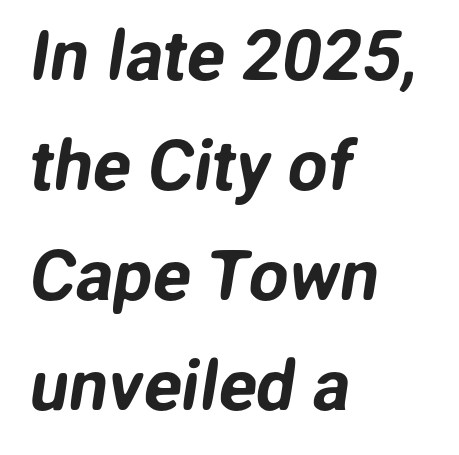
Q: Is the typeface a serif or a sans-serif typeface? A: Sans-serif.
Q: Is the text underlined? A: No.
Q: How is the paragraph aligned? A: Left-aligned.
Q: Is the spacing between letters normal or unusually wide? A: Normal.
Q: Is the spacing between lines tight, normal or loose? A: Normal.
Q: Width (condensed, normal, or wide)? A: Normal.
Q: Stroke contrast? A: Low.
Q: x-height? A: Medium.
Q: Monospaced? A: No.
